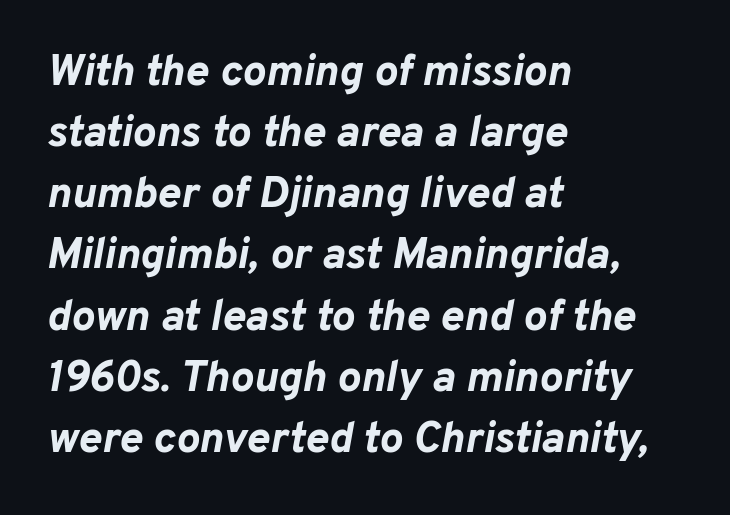
In terms of posture, this sample is oblique. Type without underlining. Character widths vary here, with narrow letters taking less room than wide ones. The type is set solid horizontally, with unmodified tracking. Leftover space on each line is placed entirely after the last word. Heavy-handed strokes throughout: this text is bold.
